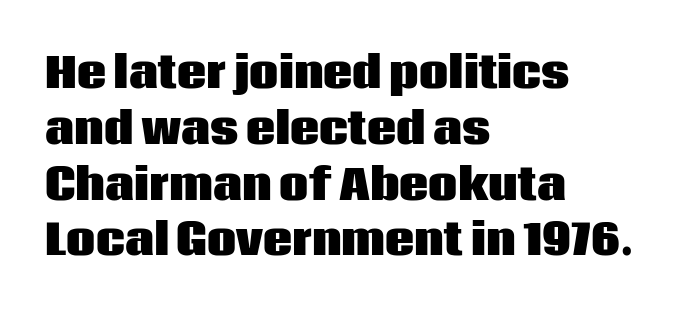
Q: Is the text bold? A: Yes.
Q: Is the text italic (slanted)? A: No, it is upright.
Q: Is the typeface a serif or a sans-serif typeface? A: Sans-serif.
Q: Is the text underlined? A: No.
Q: How is the paragraph aligned? A: Left-aligned.
Q: Is the spacing between letters normal or unusually wide? A: Normal.
Q: Is the spacing between lines tight, normal or loose? A: Normal.
Q: Width (condensed, normal, or wide)? A: Normal.
Q: Stroke contrast? A: Low.
Q: x-height? A: Large.
Q: Monospaced? A: No.
